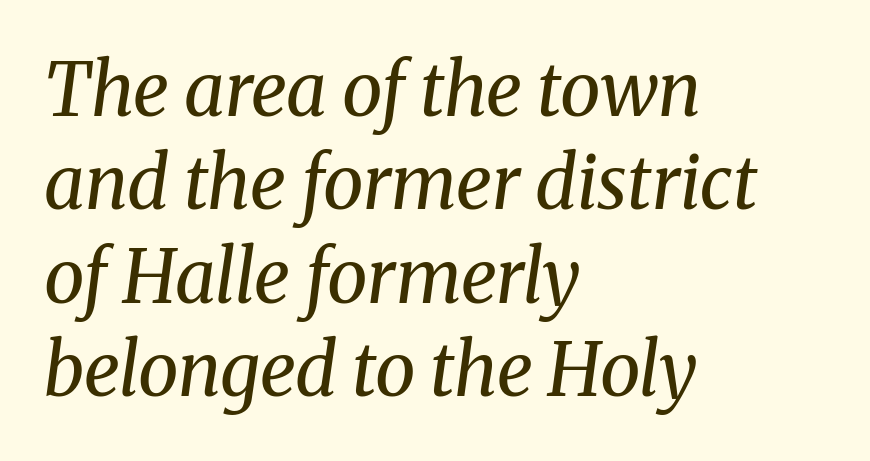
The image shows 73 px regular-weight serif type, italic (leaning right); set left-aligned, normal line spacing (1.28x), normal letter spacing, not underlined; medium stroke contrast and a medium x-height.
